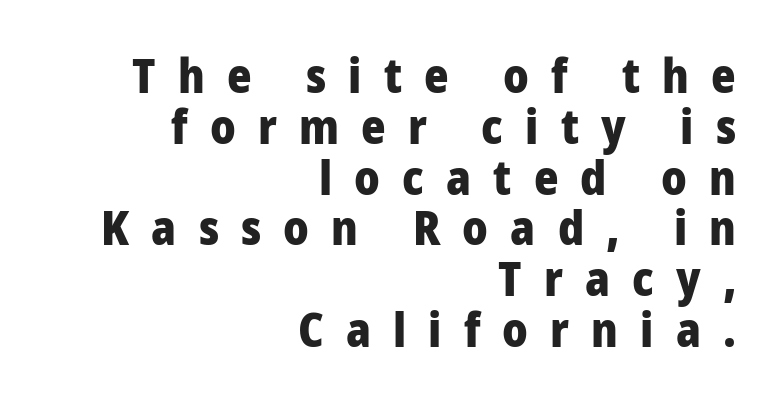
The image shows 47 px heavy sans-serif type, upright; set right-aligned, tight line spacing (1.08x), unusually wide letter spacing (+0.47 em), not underlined; low stroke contrast and a medium x-height.
